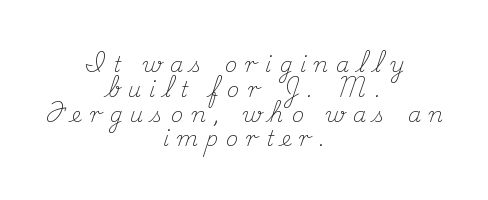
{"bold": "no", "underline": "no", "align": "center", "line_spacing_ratio": 1.18, "letter_spacing": "wide", "letter_spacing_em": 0.38, "glyph_px": 21}
